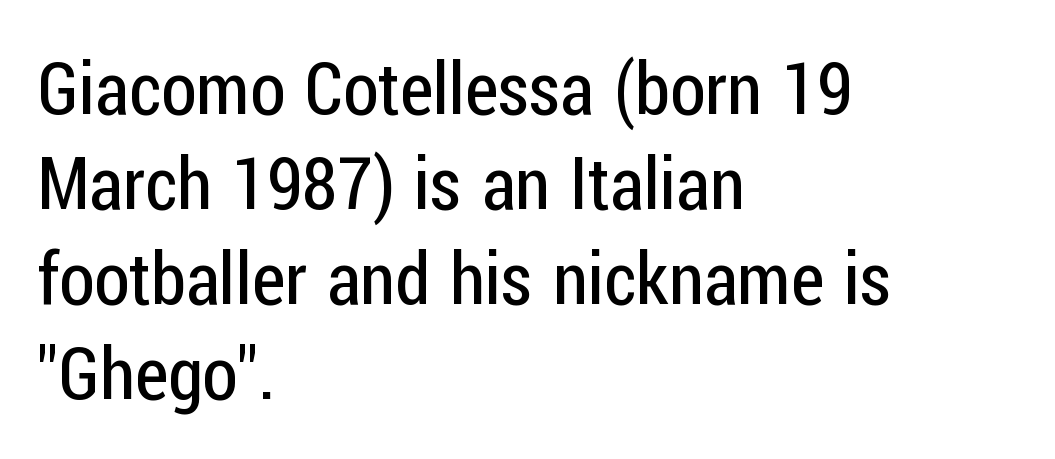
The image shows 72 px regular-weight, condensed sans-serif type, upright; set left-aligned, normal line spacing (1.32x), normal letter spacing, not underlined; low stroke contrast and a medium x-height.
